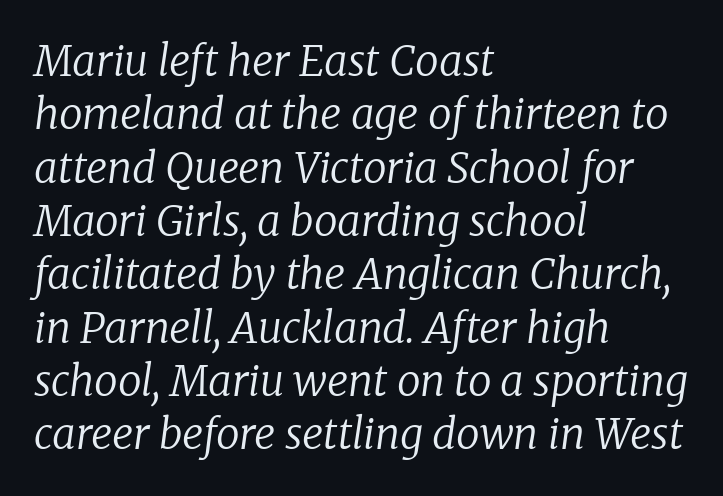
{"serif": "yes", "italic": "yes", "lean": "right", "slant_degrees": 8, "bold": "no", "weight": "regular", "width": "normal", "stroke_contrast": "low", "x_height": "medium", "monospaced": "no", "underline": "no", "align": "left", "line_spacing": "normal", "line_spacing_ratio": 1.27, "letter_spacing": "normal", "letter_spacing_em": 0.0, "glyph_px": 42}
